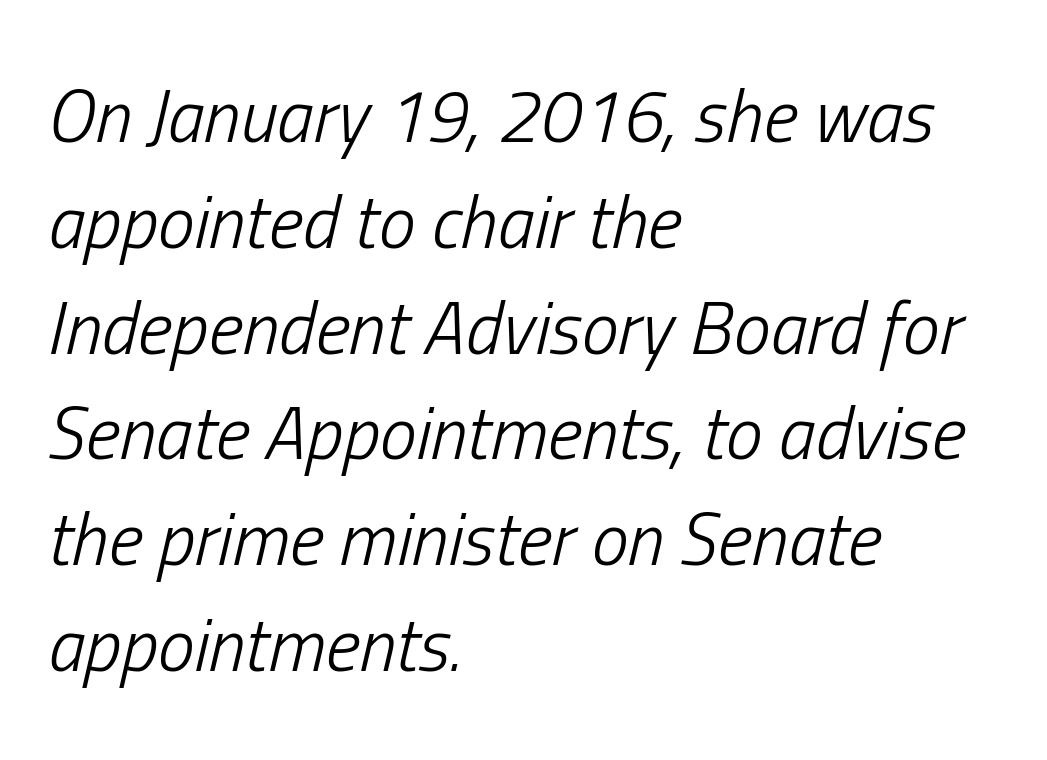
The image shows 74 px light, condensed type, italic (leaning right); set left-aligned, normal line spacing (1.43x), normal letter spacing, not underlined; low stroke contrast and a medium x-height.
